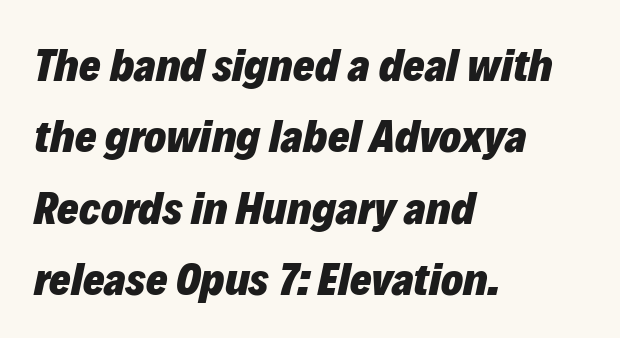
{"italic": "yes", "lean": "right", "slant_degrees": 12, "bold": "yes", "weight": "heavy", "width": "normal", "stroke_contrast": "low", "x_height": "medium", "monospaced": "no", "underline": "no", "align": "left", "line_spacing": "normal", "line_spacing_ratio": 1.55, "letter_spacing": "normal", "letter_spacing_em": 0.0, "glyph_px": 46}
